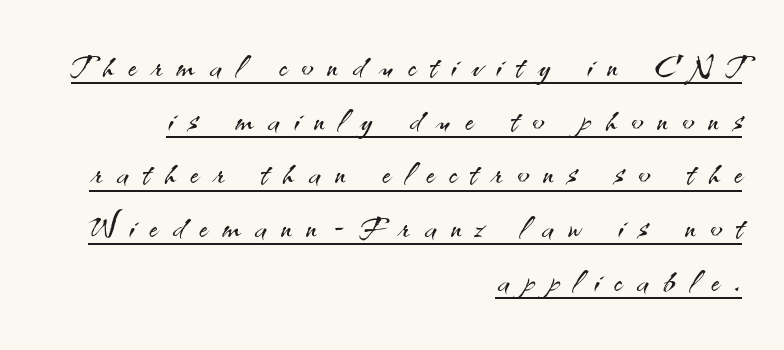
{"serif": "no", "bold": "no", "weight": "light", "width": "normal", "stroke_contrast": "medium", "x_height": "small", "monospaced": "no", "underline": "yes", "align": "right", "line_spacing_ratio": 1.22, "letter_spacing": "wide", "letter_spacing_em": 0.34, "glyph_px": 44}
